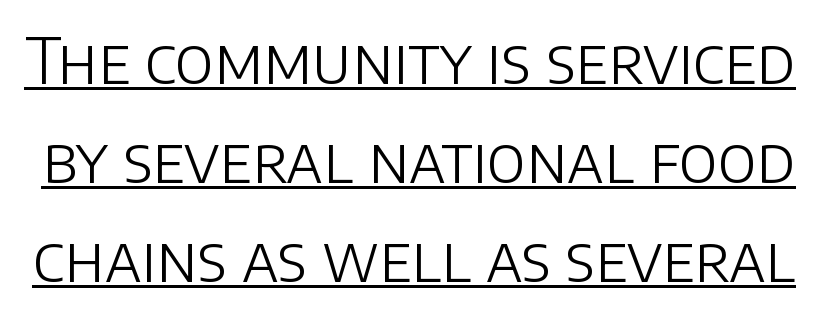
The image shows 63 px light sans-serif type, upright; set normal line spacing (1.57x), normal letter spacing, underlined; low stroke contrast and a large x-height.
